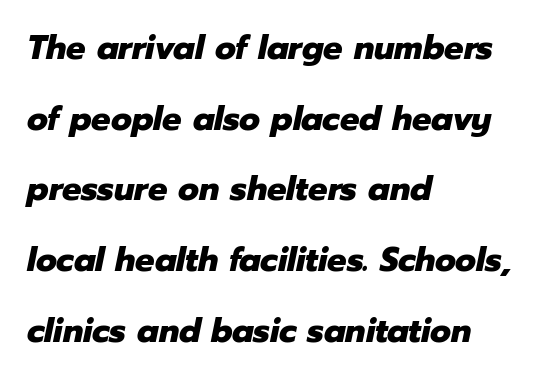
Is this a fixed-width face? No — the glyphs have proportional, varying widths. Inter-character spacing is left at the font's built-in metrics. Beneath every word, the page is bare. Vertically, the passage feels expansive, rows floating well apart. Casual observation: everything's shoved over to the left. A typesetter would mark this as italic.
